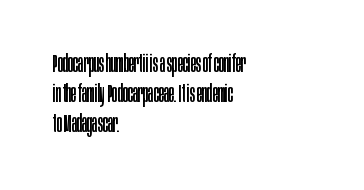
Q: Is the text bold? A: No.
Q: Is the text italic (slanted)? A: No, it is upright.
Q: Is the text underlined? A: No.
Q: How is the paragraph aligned? A: Left-aligned.
Q: Is the spacing between letters normal or unusually wide? A: Normal.
